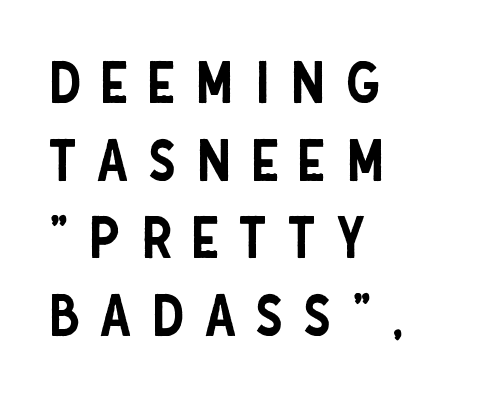
In CSS terms this would be text-align: left. Vertical spacing — default. Ordinary non-slanted type is in use. The space directly below the letters is spotless. The rendering inserts visible extra space after every character.
